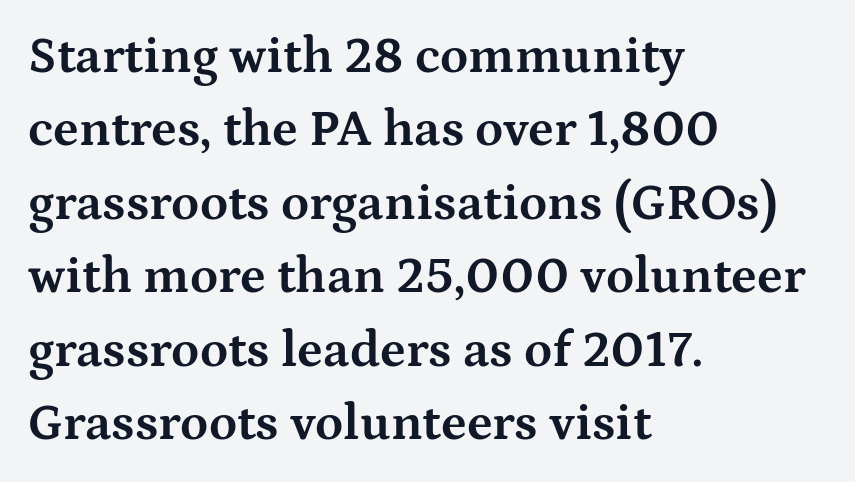
The image shows 51 px bold, wide serif type, upright; set left-aligned, normal line spacing (1.44x), normal letter spacing, not underlined; medium stroke contrast and a medium x-height.
